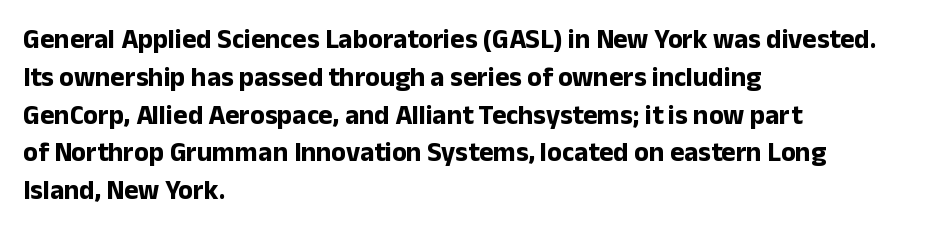
{"italic": "no", "bold": "yes", "underline": "no", "align": "left", "line_spacing": "normal", "line_spacing_ratio": 1.4, "letter_spacing": "normal", "letter_spacing_em": 0.0, "glyph_px": 27}
